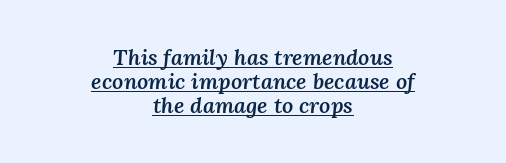
This rendering uses center alignment, leaving both contours irregular but symmetric. Bold? Not quite — semibold, heavier than regular but stopping short. This is oblique type, the kind used for emphasis or titles. Observe the ordinary spacing: letters are neighbours, not strangers. The rendered words wear a rule along their underside.
